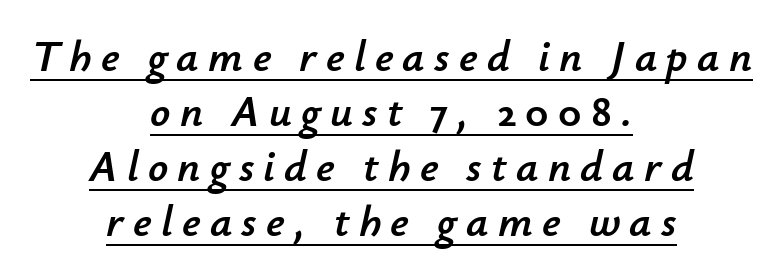
{"italic": "yes", "lean": "right", "slant_degrees": 12, "width": "normal", "stroke_contrast": "low", "x_height": "small", "monospaced": "no", "underline": "yes", "align": "center", "line_spacing": "normal", "line_spacing_ratio": 1.25, "letter_spacing": "wide", "letter_spacing_em": 0.21, "glyph_px": 44}
